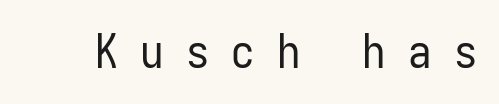
The letters advance in unequal steps, a hallmark of proportional type. The letterforms sit at book weight or below. Words appear elongated and porous because spacing is wide. Quick note: underline off. The lettering stays uniformly vertical, giving the passage a roman look.
